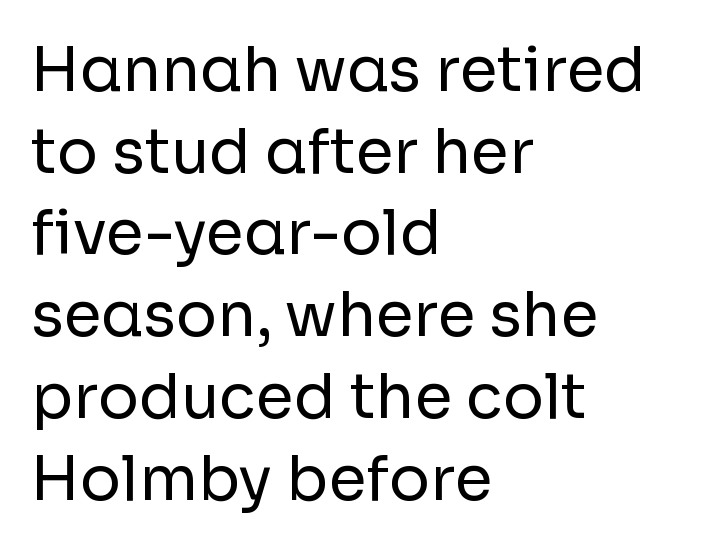
To sum up the face: it is a sans, with no serifs. Letters rest on an invisible, unmarked baseline. Students, observe: this is what conventionally led text looks like. The paragraph shown leans on its left margin. Ink coverage per letter is moderate at most. Inter-character spacing is left at the font's built-in metrics.
